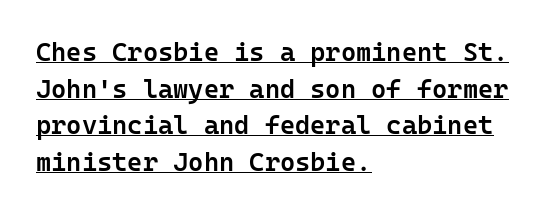
{"italic": "no", "bold": "semi", "underline": "yes", "align": "left", "line_spacing": "normal", "line_spacing_ratio": 1.41, "letter_spacing": "normal", "letter_spacing_em": 0.0, "glyph_px": 26}
